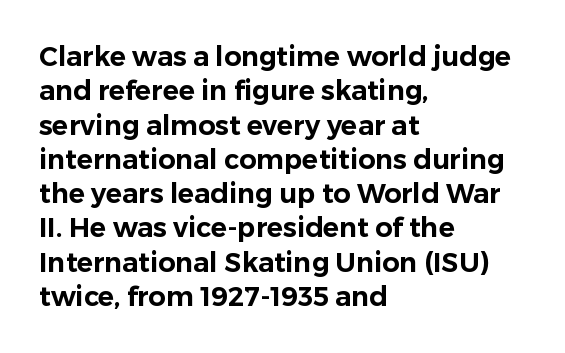
Q: Is the text italic (slanted)? A: No, it is upright.
Q: Is the text underlined? A: No.
Q: How is the paragraph aligned? A: Left-aligned.
Q: Is the spacing between letters normal or unusually wide? A: Normal.
Q: Is the spacing between lines tight, normal or loose? A: Normal.
